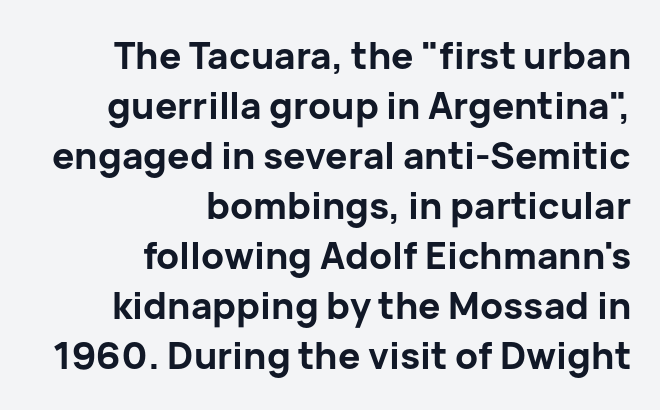
These lines are rendered in a variable-pitch font. The line texture is even and compact thanks to regular tracking. Compared with a flush-left layout, this one pins lines to the opposite, right side. Stroke thickness is high; the sample reads as a true bold. Observe the absence of serifs on each vertical stroke in this sample. Compared with typical paragraphs, the rows here are spaced about the same.
